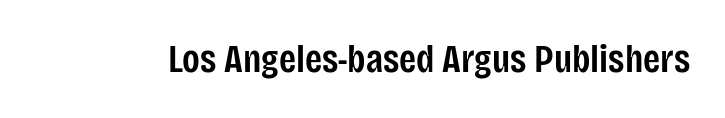
{"serif": "no", "italic": "no", "bold": "semi", "weight": "semibold", "width": "condensed", "stroke_contrast": "low", "x_height": "large", "monospaced": "no", "underline": "no", "letter_spacing": "normal", "letter_spacing_em": 0.0, "glyph_px": 39}
